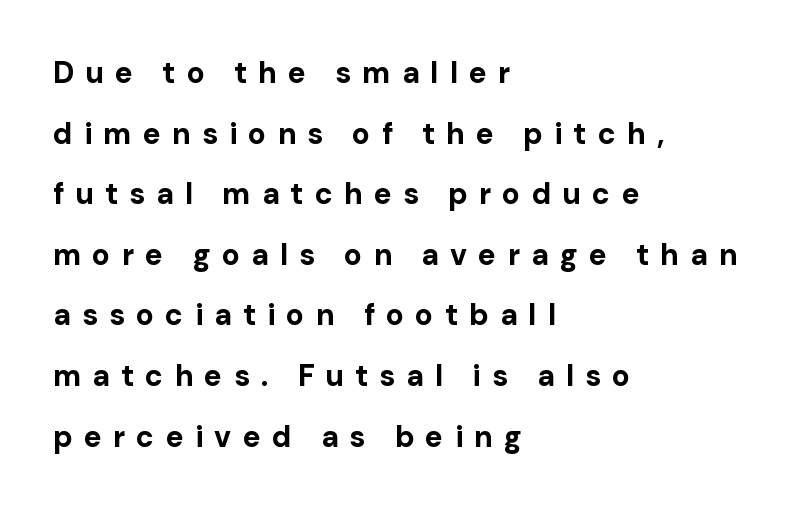
Q: Is the text bold? A: Yes.
Q: Is the text italic (slanted)? A: No, it is upright.
Q: Is the typeface a serif or a sans-serif typeface? A: Sans-serif.
Q: Is the text underlined? A: No.
Q: How is the paragraph aligned? A: Left-aligned.
Q: Is the spacing between letters normal or unusually wide? A: Unusually wide.
Q: Is the spacing between lines tight, normal or loose? A: Loose.
Q: Width (condensed, normal, or wide)? A: Normal.
Q: Stroke contrast? A: Low.
Q: x-height? A: Medium.
Q: Monospaced? A: No.
